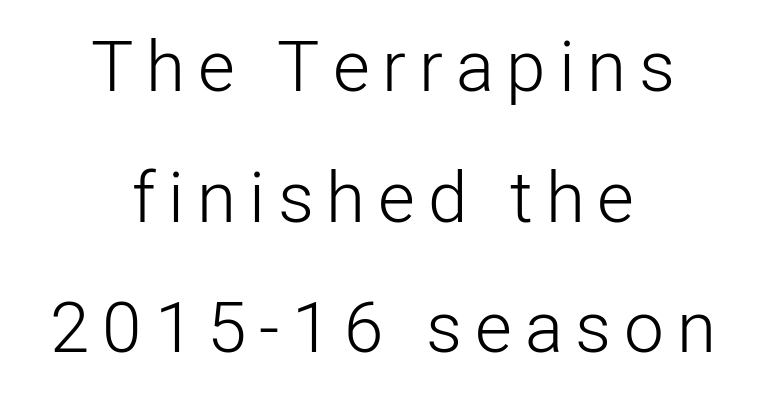
{"serif": "no", "italic": "no", "bold": "no", "weight": "light", "width": "normal", "stroke_contrast": "low", "x_height": "medium", "monospaced": "no", "underline": "no", "align": "center", "line_spacing_ratio": 1.84, "glyph_px": 71}
